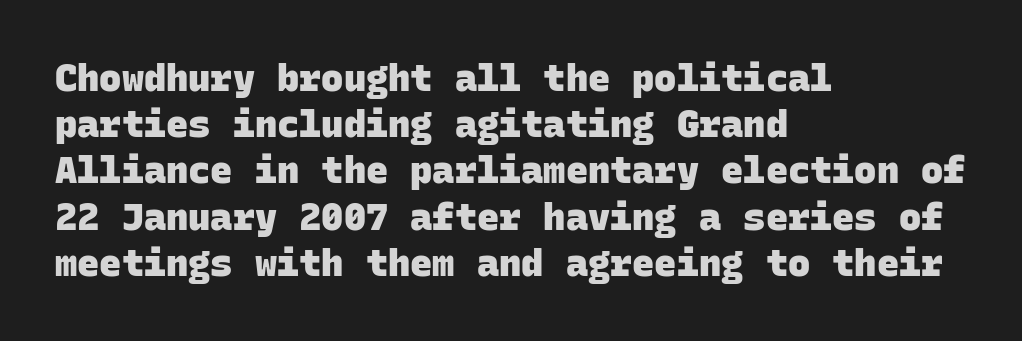
Q: Is the text bold? A: Yes.
Q: Is the typeface a serif or a sans-serif typeface? A: Sans-serif.
Q: Is the text underlined? A: No.
Q: How is the paragraph aligned? A: Left-aligned.
Q: Is the spacing between letters normal or unusually wide? A: Normal.
Q: Is the spacing between lines tight, normal or loose? A: Normal.
Q: Width (condensed, normal, or wide)? A: Normal.
Q: Stroke contrast? A: Low.
Q: x-height? A: Large.
Q: Monospaced? A: Yes.
